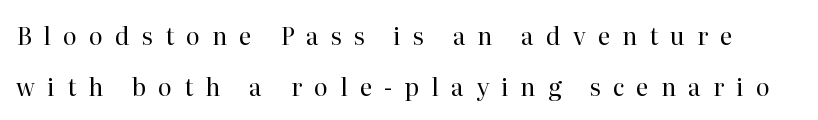
Weight class: somewhere from thin through regular. Students, observe: this is what heavily led, spacious text looks like. The area under the type is left untouched. Display-style spreading of the glyphs; the letterfit is very open. Do the letters lean? They stand straight.
